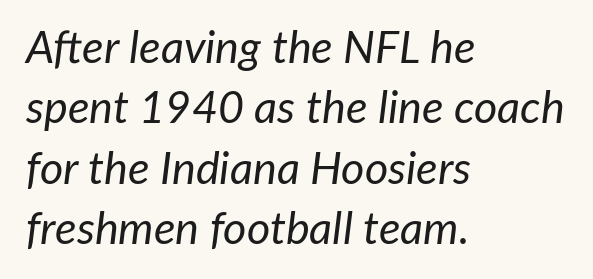
Q: Is the text bold? A: No.
Q: Is the text italic (slanted)? A: Yes, it leans right by about 7 degrees.
Q: Is the text underlined? A: No.
Q: How is the paragraph aligned? A: Left-aligned.
Q: Is the spacing between letters normal or unusually wide? A: Normal.
Q: Is the spacing between lines tight, normal or loose? A: Normal.
Q: Width (condensed, normal, or wide)? A: Normal.
Q: Stroke contrast? A: Low.
Q: x-height? A: Medium.
Q: Monospaced? A: No.
